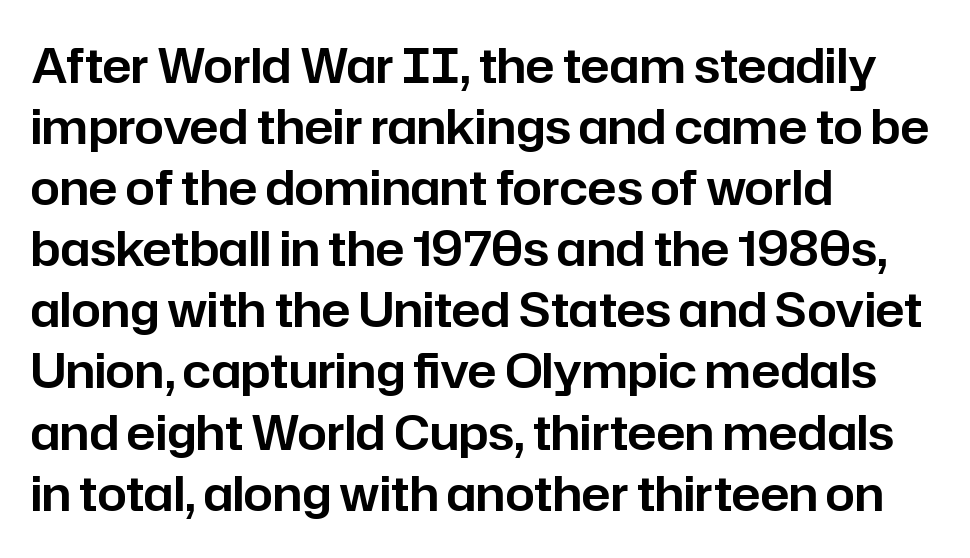
{"serif": "no", "italic": "no", "width": "normal", "stroke_contrast": "low", "x_height": "medium", "monospaced": "no", "underline": "no", "align": "left", "line_spacing": "normal", "line_spacing_ratio": 1.3, "letter_spacing": "normal", "letter_spacing_em": 0.0, "glyph_px": 47}
